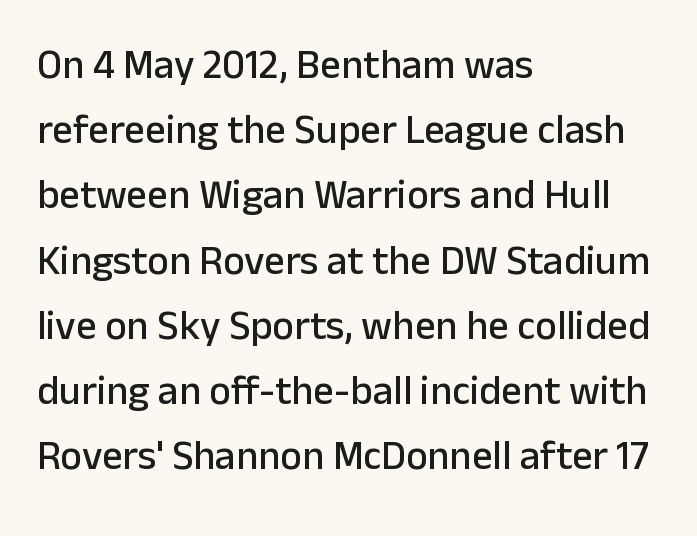
{"serif": "no", "italic": "no", "width": "normal", "stroke_contrast": "low", "x_height": "medium", "monospaced": "no", "underline": "no", "align": "left", "line_spacing": "normal", "line_spacing_ratio": 1.59, "letter_spacing": "normal", "letter_spacing_em": 0.0, "glyph_px": 41}
